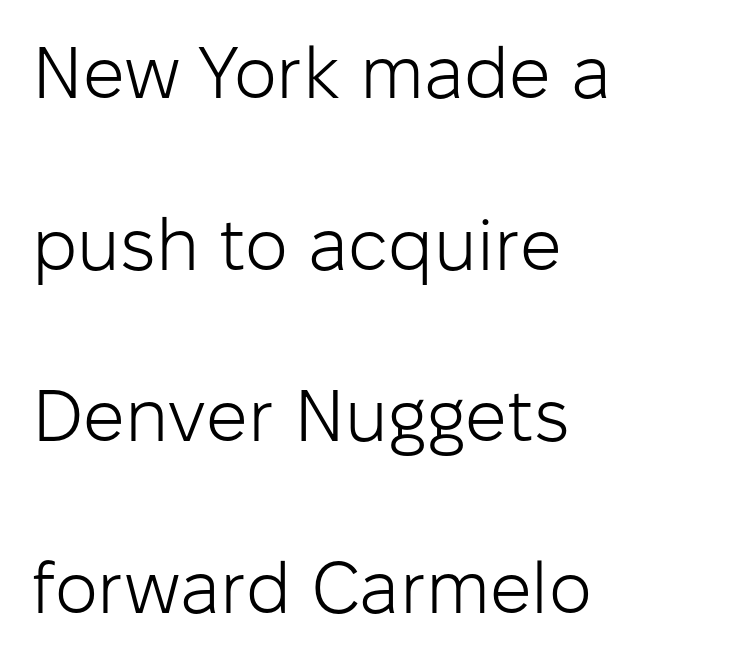
Q: Is the text bold? A: No.
Q: Is the text italic (slanted)? A: No, it is upright.
Q: Is the typeface a serif or a sans-serif typeface? A: Sans-serif.
Q: Is the text underlined? A: No.
Q: How is the paragraph aligned? A: Left-aligned.
Q: Is the spacing between letters normal or unusually wide? A: Normal.
Q: Is the spacing between lines tight, normal or loose? A: Loose.
Q: Width (condensed, normal, or wide)? A: Normal.
Q: Stroke contrast? A: Low.
Q: x-height? A: Medium.
Q: Monospaced? A: No.
